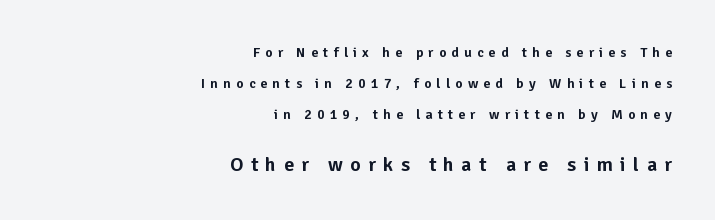
Q: Is the text italic (slanted)? A: No, it is upright.
Q: Is the text underlined? A: No.
Q: How is the paragraph aligned? A: Right-aligned.
Q: Is the spacing between letters normal or unusually wide? A: Unusually wide.
Q: Is the spacing between lines tight, normal or loose? A: Loose.
Q: Which block of text is set in a larger size, the first (top) or the second (bottom)? A: The second (bottom) one.
